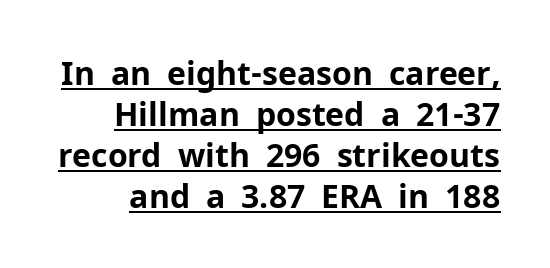
This rendering features underlined lettering. The space between consecutive lines is moderate. I'd call this a sans setting — the letters go barefoot. Nobody touched the tracking dial on this one. Weight: bold.
